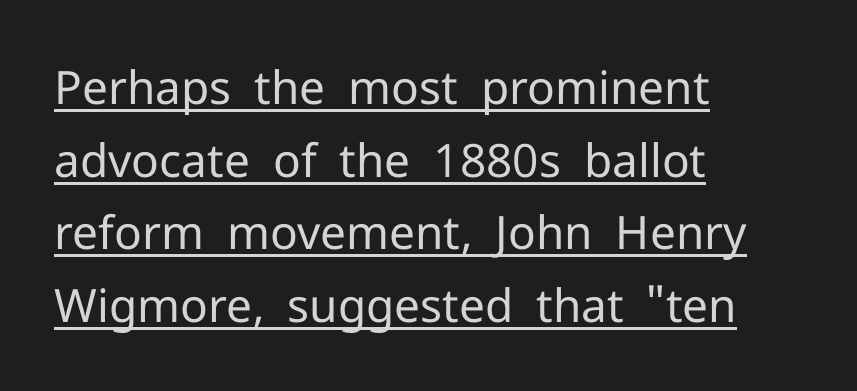
Proportional: the letters do not fall into vertical columns. A typesetter would mark this as roman, not italic. A typographer would call this underscored text. Weight class: somewhere from thin through regular.
